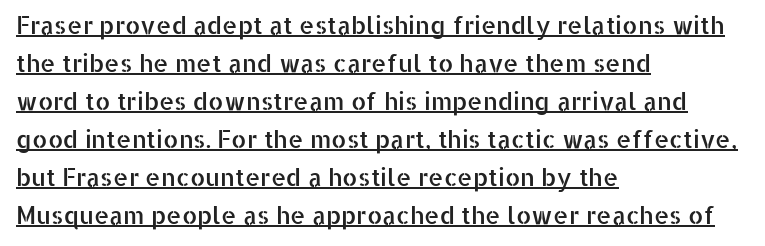
The image shows 24 px text type, upright; set left-aligned, normal line spacing (1.58x), normal letter spacing, underlined.
